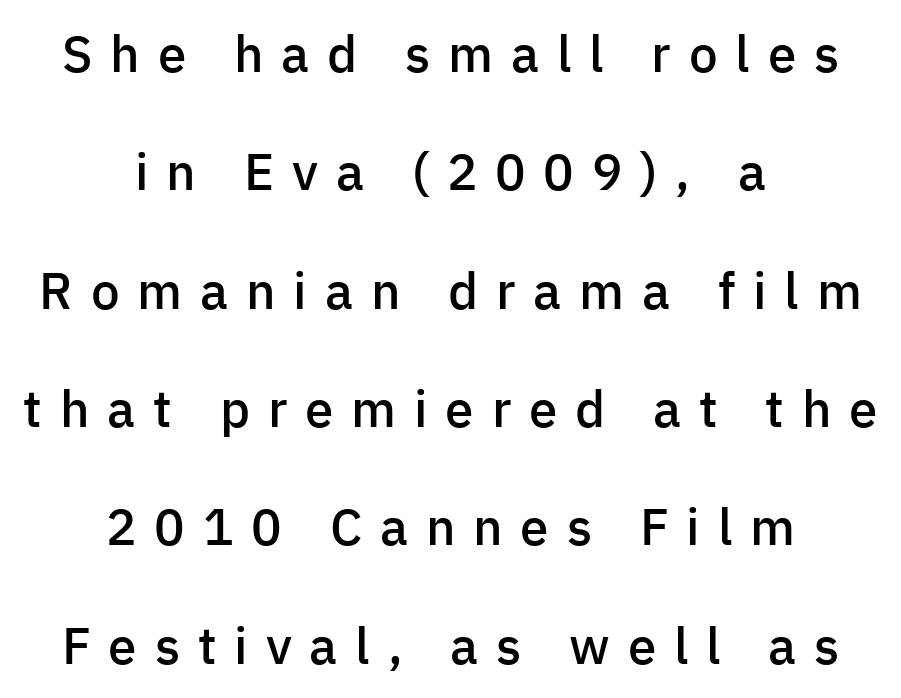
The passage is arranged like a title page — every line centered. The leading is generous, giving the passage an open texture. Unlike italic type, these characters show no tilt at all. No feet cap the strokes, marking this as sans-serif type. How heavy is the stroke? Medium-heavy — a semibold, shy of bold.
